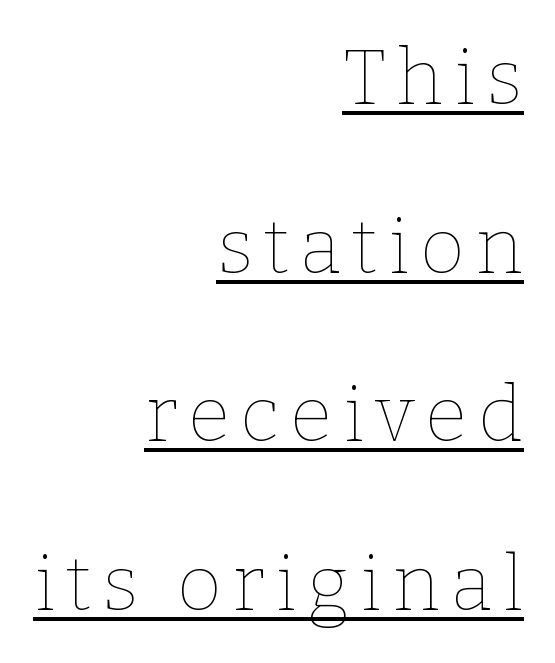
Q: Is the text bold? A: No.
Q: Is the text italic (slanted)? A: No, it is upright.
Q: Is the text underlined? A: Yes.
Q: How is the paragraph aligned? A: Right-aligned.
Q: Is the spacing between lines tight, normal or loose? A: Loose.
Q: Width (condensed, normal, or wide)? A: Normal.
Q: Stroke contrast? A: Low.
Q: x-height? A: Medium.
Q: Monospaced? A: No.
